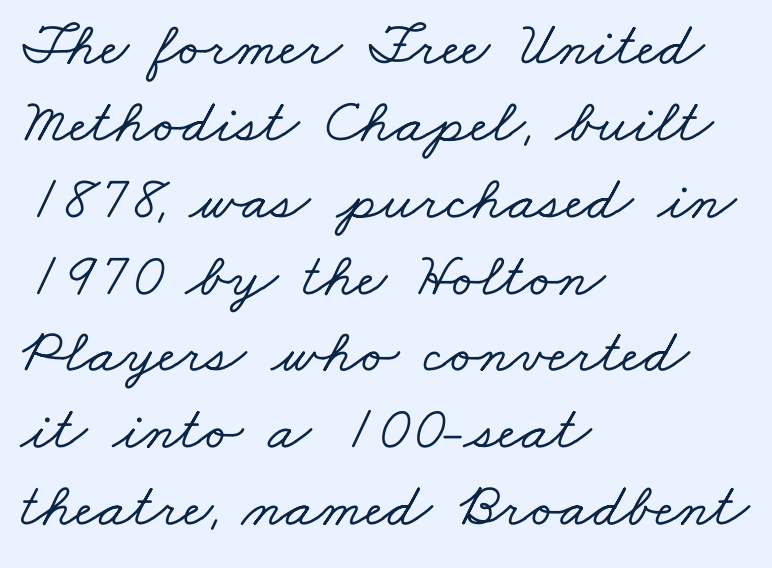
Are there feet on the stems? There are — it's a serif. Descenders hang freely into open space. Compared with typical body copy, the letter spacing here is the same. Character widths vary here, with narrow letters taking less room than wide ones. Left-aligned paragraph, ragged on the right.
